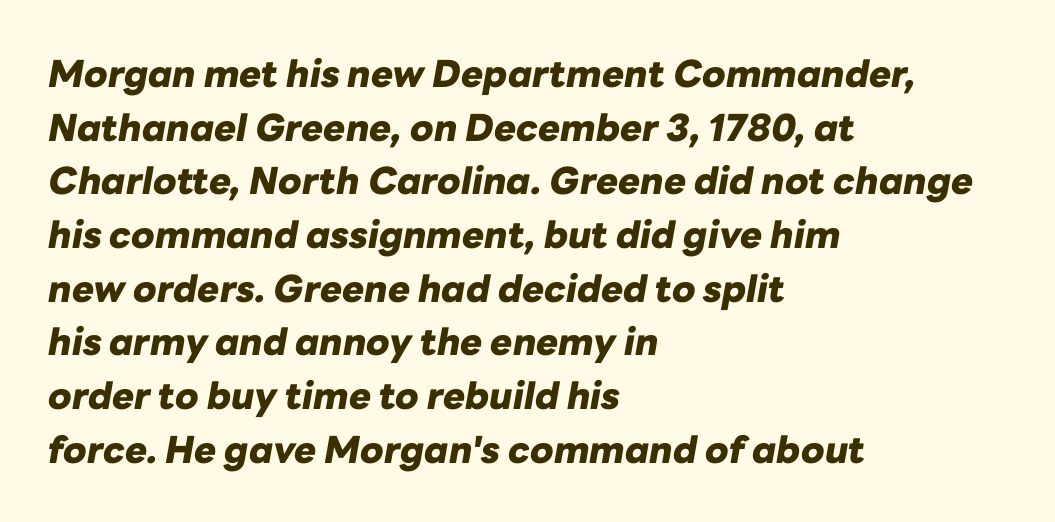
The image shows 37 px heavy type, italic (leaning right); set left-aligned, normal line spacing (1.45x), normal letter spacing, not underlined; low stroke contrast and a medium x-height.
